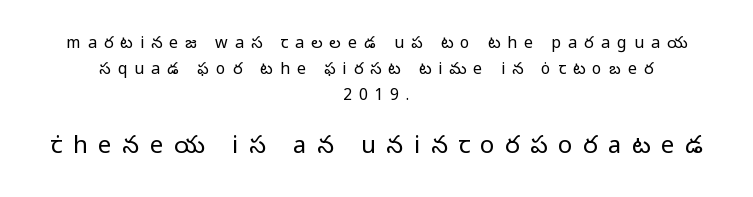
The image shows 24 px text type, upright; set centered, normal line spacing (1.63x), unusually wide letter spacing (+0.44 em), not underlined; the second (bottom) block is 1.5x larger.
